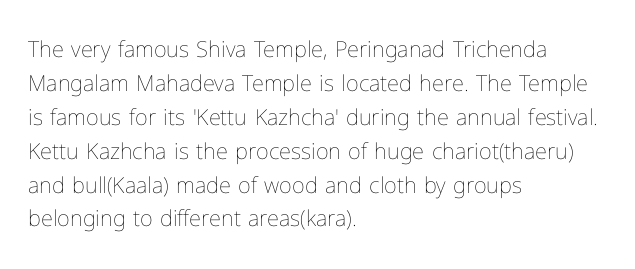
These lines stack with their left ends in a neat column. Any mark beneath the type? The region is blank. Short note: letters normally spaced. The type sits square on the baseline with zero lean.
